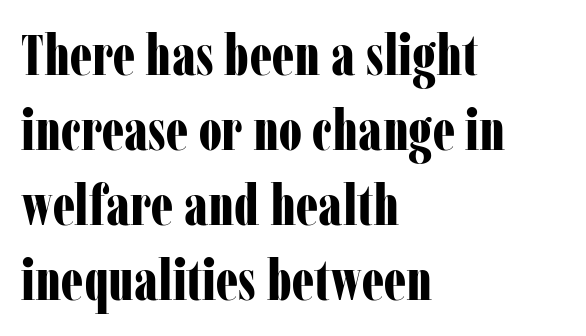
The image shows 56 px bold, condensed serif type, upright; set left-aligned, normal line spacing (1.34x), normal letter spacing, not underlined; low stroke contrast and a medium x-height.
